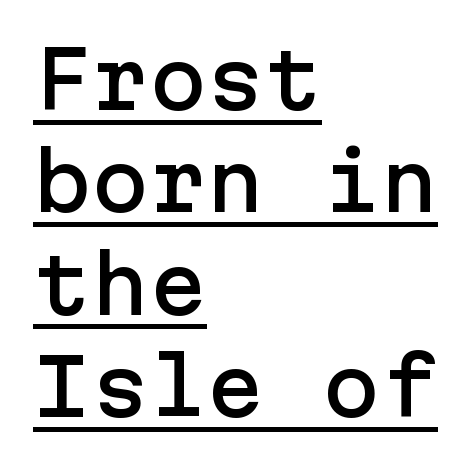
One glance says typical: line gaps are just what's usual. The tracking reads as untouched default to a designer's eye. Notice how a bar underscores the lettering throughout. This is sans-serif lettering, the kind often seen on screens and signage.
